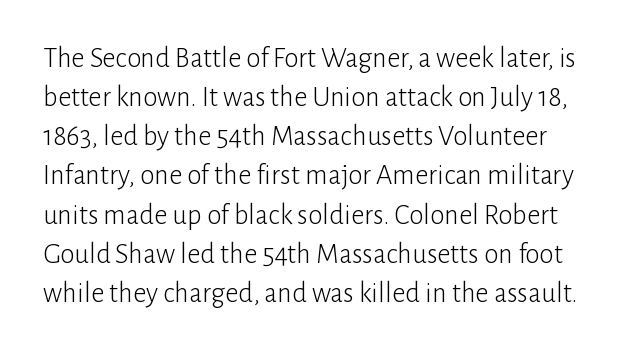
Q: Is the text bold? A: No.
Q: Is the text italic (slanted)? A: No, it is upright.
Q: Is the typeface a serif or a sans-serif typeface? A: Sans-serif.
Q: Is the text underlined? A: No.
Q: Is the spacing between letters normal or unusually wide? A: Normal.
Q: Is the spacing between lines tight, normal or loose? A: Normal.
Q: Width (condensed, normal, or wide)? A: Normal.
Q: Stroke contrast? A: Low.
Q: x-height? A: Medium.
Q: Monospaced? A: No.
